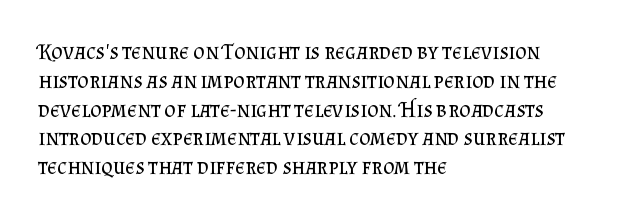
Q: Is the text bold? A: No.
Q: Is the text italic (slanted)? A: No, it is upright.
Q: Is the text underlined? A: No.
Q: How is the paragraph aligned? A: Left-aligned.
Q: Is the spacing between letters normal or unusually wide? A: Normal.
Q: Is the spacing between lines tight, normal or loose? A: Normal.
